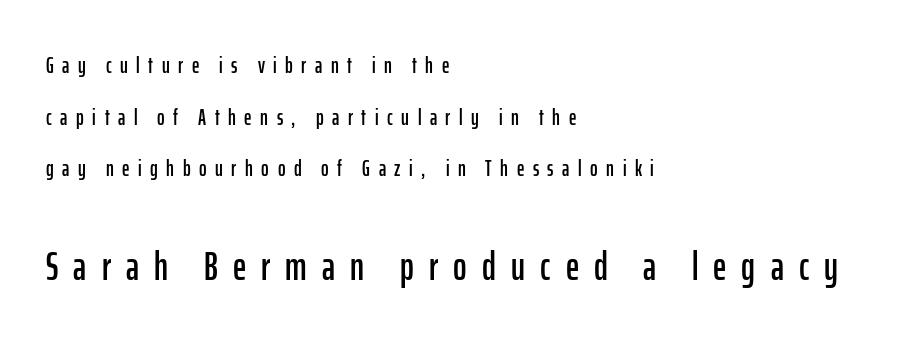
{"serif": "no", "italic": "no", "width": "condensed", "stroke_contrast": "low", "x_height": "medium", "monospaced": "no", "underline": "no", "align": "left", "line_spacing": "loose", "line_spacing_ratio": 2.24, "letter_spacing": "wide", "letter_spacing_em": 0.37, "larger_block": "second", "size_ratio": 1.78, "glyph_px": 41}
